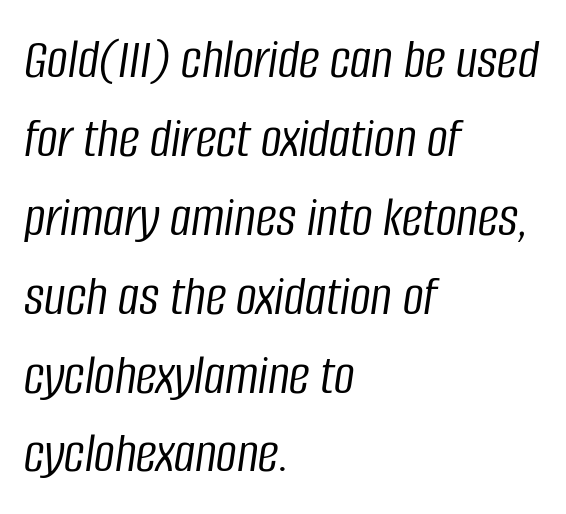
Q: Is the text bold? A: No.
Q: Is the text italic (slanted)? A: Yes, it leans right by about 8 degrees.
Q: Is the text underlined? A: No.
Q: How is the paragraph aligned? A: Left-aligned.
Q: Is the spacing between letters normal or unusually wide? A: Normal.
Q: Is the spacing between lines tight, normal or loose? A: Normal.
Q: Width (condensed, normal, or wide)? A: Condensed.
Q: Stroke contrast? A: Low.
Q: x-height? A: Large.
Q: Monospaced? A: No.
